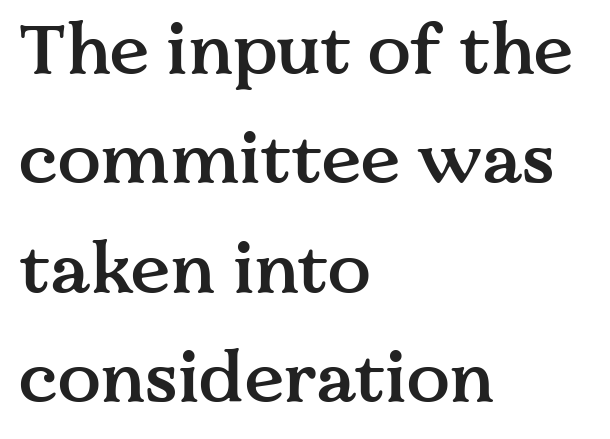
You could not count columns in this text — the font is proportionally spaced. Unlike italic type, these characters show no tilt at all. Descender tails drop into unmarked territory. Does the type have serifs? Yes, each stem ends in a small foot. This sample uses plain, unmodified letter spacing.
